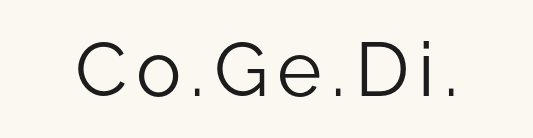
The image shows 76 px light sans-serif type, upright; set not underlined; low stroke contrast and a medium x-height.
